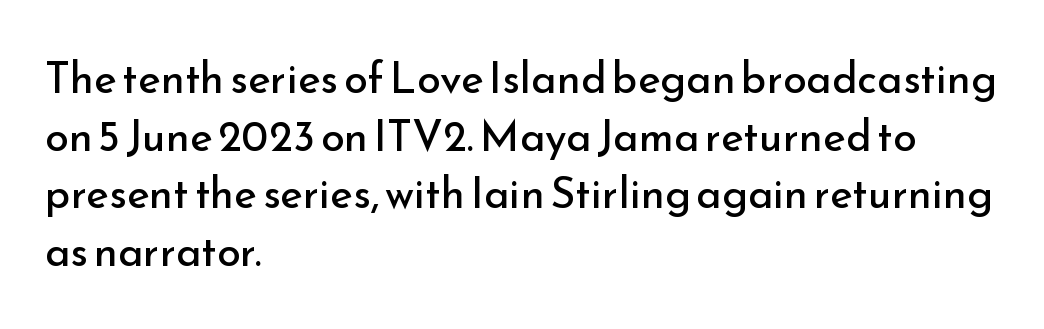
Q: Is the text bold? A: No.
Q: Is the text italic (slanted)? A: No, it is upright.
Q: Is the typeface a serif or a sans-serif typeface? A: Sans-serif.
Q: Is the text underlined? A: No.
Q: How is the paragraph aligned? A: Left-aligned.
Q: Is the spacing between letters normal or unusually wide? A: Normal.
Q: Is the spacing between lines tight, normal or loose? A: Normal.
Q: Width (condensed, normal, or wide)? A: Normal.
Q: Stroke contrast? A: Low.
Q: x-height? A: Small.
Q: Monospaced? A: No.
